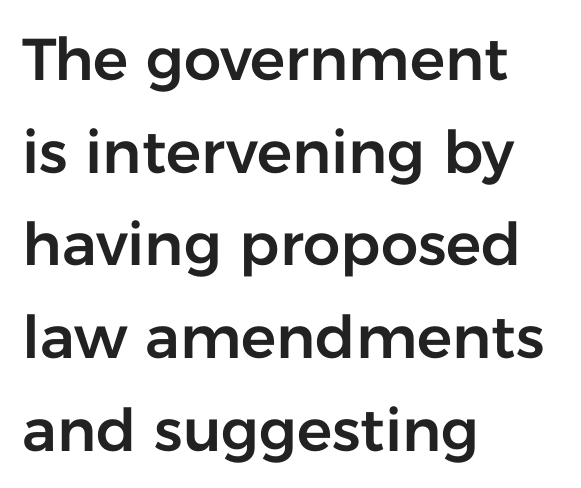
{"serif": "no", "italic": "no", "width": "normal", "stroke_contrast": "low", "x_height": "medium", "monospaced": "no", "underline": "no", "align": "left", "line_spacing": "normal", "line_spacing_ratio": 1.57, "letter_spacing": "normal", "letter_spacing_em": 0.0, "glyph_px": 59}
